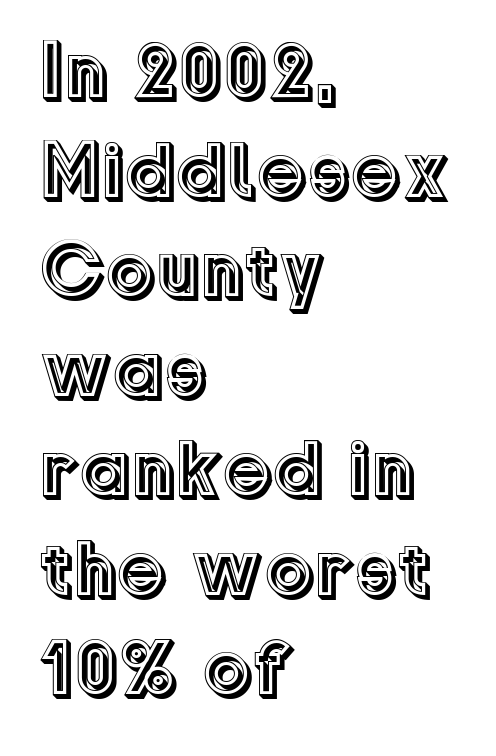
What stands out about the letter spacing? Nothing — it is the standard amount. Lines of text with bare space underneath. A normal amount of white space separates one row of letters from the next. Varying glyph widths throughout — classic text-font behaviour.
